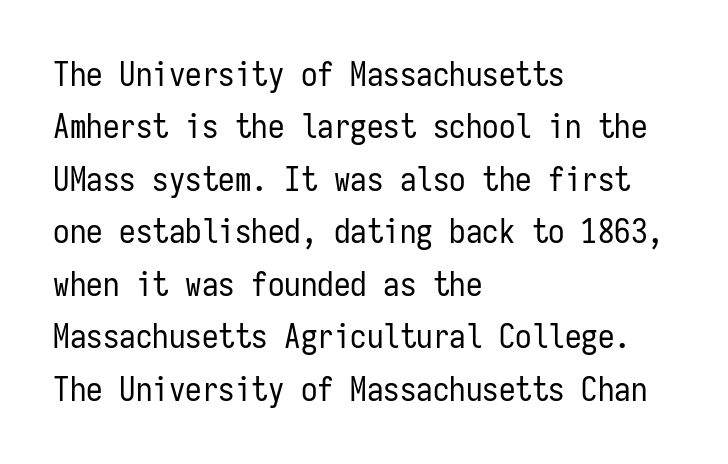
The image shows 33 px regular-weight, condensed sans-serif type, upright, monospaced; set left-aligned, normal line spacing (1.59x), normal letter spacing, not underlined; low stroke contrast and a medium x-height.
